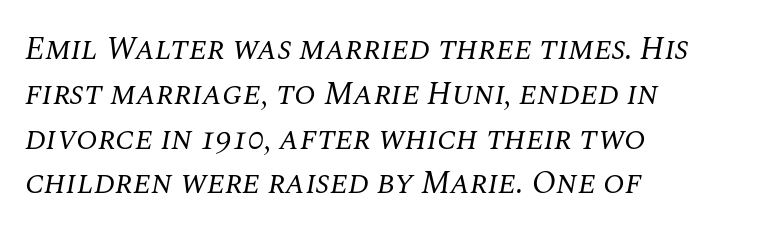
Q: Is the text bold? A: No.
Q: Is the text italic (slanted)? A: Yes, it leans right by about 10 degrees.
Q: Is the typeface a serif or a sans-serif typeface? A: Serif.
Q: Is the text underlined? A: No.
Q: How is the paragraph aligned? A: Left-aligned.
Q: Is the spacing between letters normal or unusually wide? A: Normal.
Q: Is the spacing between lines tight, normal or loose? A: Normal.
Q: Width (condensed, normal, or wide)? A: Normal.
Q: Stroke contrast? A: Medium.
Q: x-height? A: Large.
Q: Monospaced? A: No.
